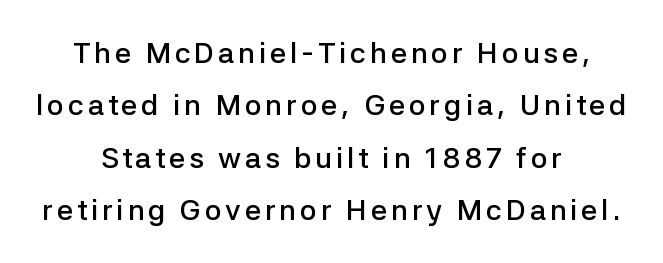
Q: Is the text bold? A: Semi-bold.
Q: Is the text italic (slanted)? A: No, it is upright.
Q: Is the typeface a serif or a sans-serif typeface? A: Sans-serif.
Q: Is the text underlined? A: No.
Q: How is the paragraph aligned? A: Centered.
Q: Width (condensed, normal, or wide)? A: Normal.
Q: Stroke contrast? A: Low.
Q: x-height? A: Medium.
Q: Monospaced? A: No.
